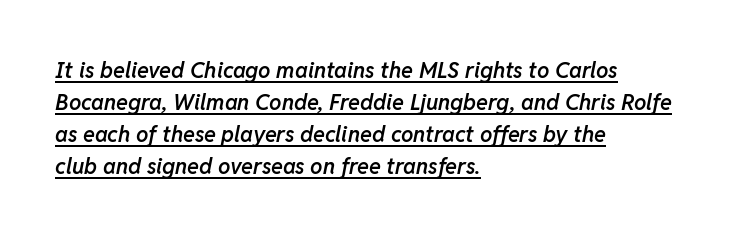
Q: Is the text bold? A: Semi-bold.
Q: Is the text italic (slanted)? A: Yes, it leans right by about 11 degrees.
Q: Is the text underlined? A: Yes.
Q: How is the paragraph aligned? A: Left-aligned.
Q: Is the spacing between letters normal or unusually wide? A: Normal.
Q: Is the spacing between lines tight, normal or loose? A: Normal.
